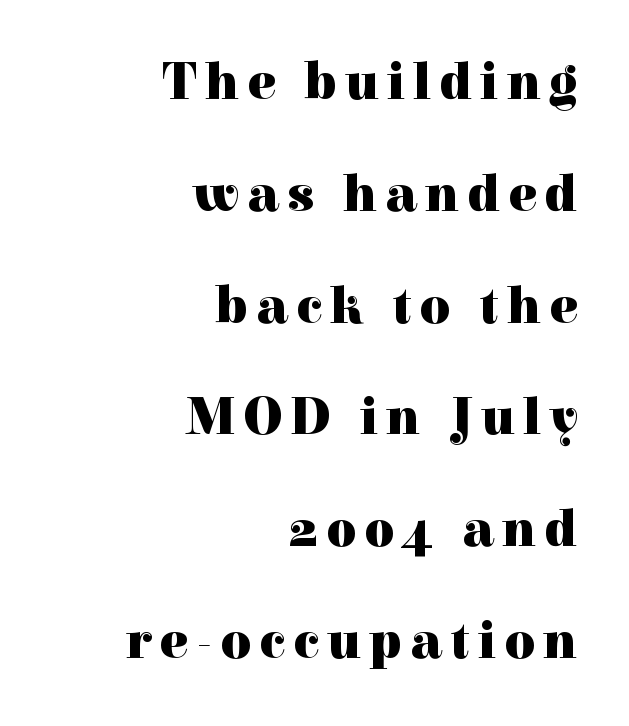
Any mark beneath the type? The region is blank. Short and long lines alike share a common ending point at right. Type style note: has serifs. Note the varied advance widths — an 'i' is clearly narrower than an 'm'.
